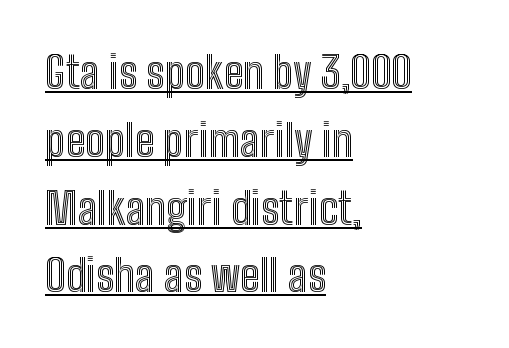
The image shows 44 px condensed type, upright; set left-aligned, normal line spacing (1.54x), normal letter spacing, underlined; a medium x-height.
